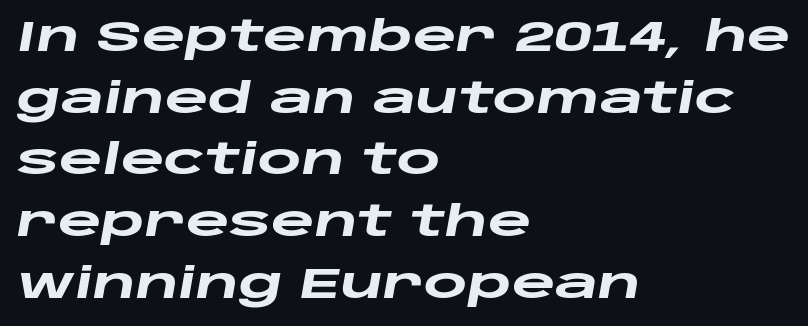
The image shows 42 px heavy, wide type, italic (leaning right); set left-aligned, normal line spacing (1.47x), normal letter spacing, not underlined; low stroke contrast and a large x-height.
